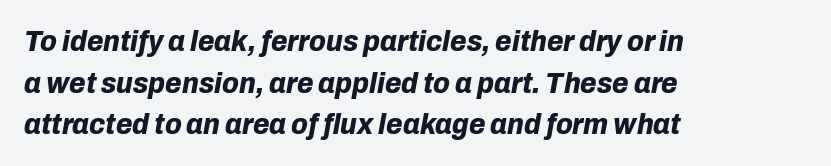
Q: Is the text bold? A: Yes.
Q: Is the text italic (slanted)? A: Yes, it leans right by about 10 degrees.
Q: Is the text underlined? A: No.
Q: How is the paragraph aligned? A: Left-aligned.
Q: Is the spacing between letters normal or unusually wide? A: Normal.
Q: Is the spacing between lines tight, normal or loose? A: Normal.
Q: Width (condensed, normal, or wide)? A: Normal.
Q: Stroke contrast? A: Low.
Q: x-height? A: Medium.
Q: Monospaced? A: No.
